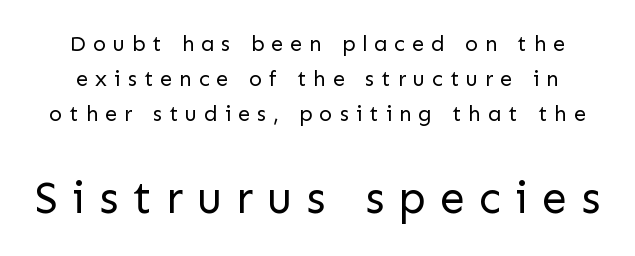
This is not heavy type; no bold has been used. Which chunk is bigger? The second one — the bottom block dwarfs the top. In terms of letterspacing, this is a distinctly airy, spread setting. Are there feet on the stems? There aren't — it's a sans. The leading is moderate, giving the passage an even texture. Think of a printed novel: that variable character pitch is what you see here.
